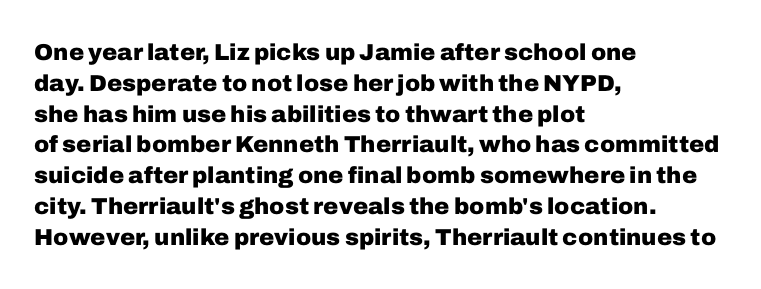
Q: Is the text bold? A: Yes.
Q: Is the text italic (slanted)? A: No, it is upright.
Q: Is the text underlined? A: No.
Q: How is the paragraph aligned? A: Left-aligned.
Q: Is the spacing between letters normal or unusually wide? A: Normal.
Q: Is the spacing between lines tight, normal or loose? A: Normal.
